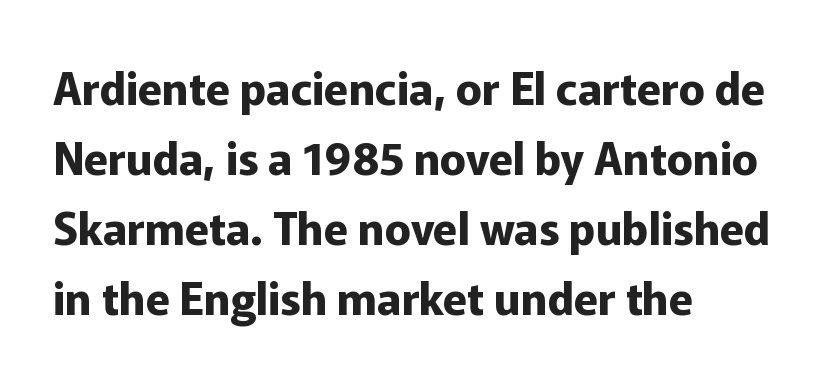
{"serif": "no", "italic": "no", "bold": "yes", "weight": "bold", "width": "normal", "stroke_contrast": "low", "x_height": "medium", "monospaced": "no", "underline": "no", "align": "left", "line_spacing": "normal", "line_spacing_ratio": 1.59, "letter_spacing": "normal", "letter_spacing_em": 0.0, "glyph_px": 44}
